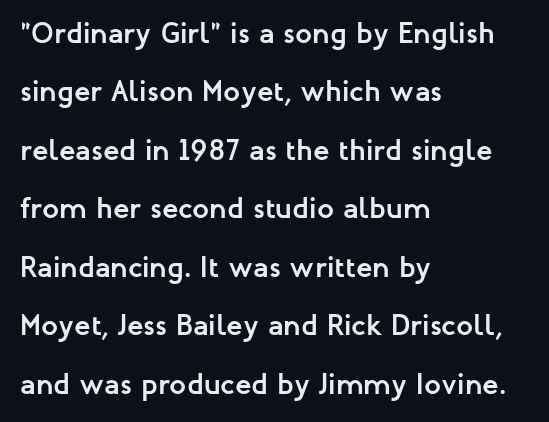
The image shows 30 px semibold sans-serif type, upright; set left-aligned, loose line spacing (1.95x), normal letter spacing, not underlined; low stroke contrast and a medium x-height.
